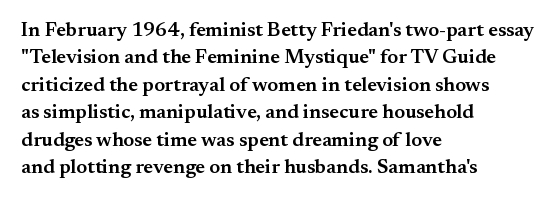
Q: Is the text bold? A: Semi-bold.
Q: Is the text italic (slanted)? A: No, it is upright.
Q: Is the text underlined? A: No.
Q: How is the paragraph aligned? A: Left-aligned.
Q: Is the spacing between letters normal or unusually wide? A: Normal.
Q: Is the spacing between lines tight, normal or loose? A: Normal.
